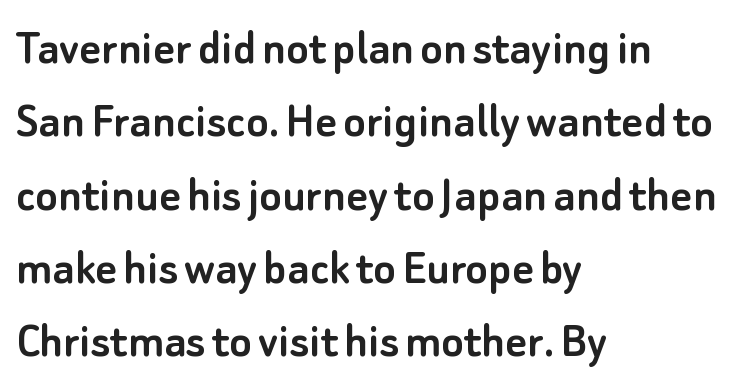
The image shows 52 px sans-serif type, upright; set left-aligned, normal line spacing (1.41x), normal letter spacing, not underlined; low stroke contrast and a small x-height.
